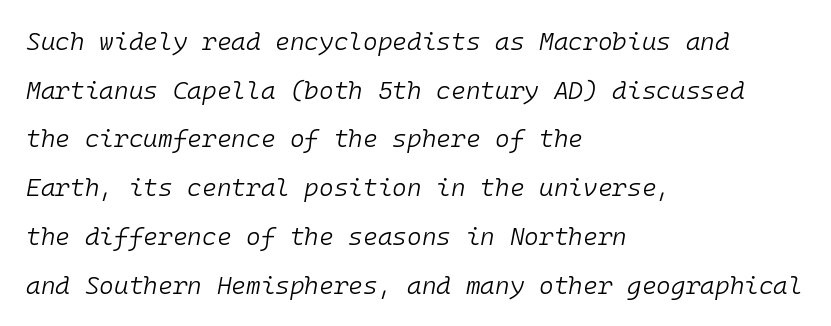
Honestly, the rows look like they've been pulled way apart. Has an underline been added? It has not. Quick note: italic. The rendering keeps characters at their native spacing.
